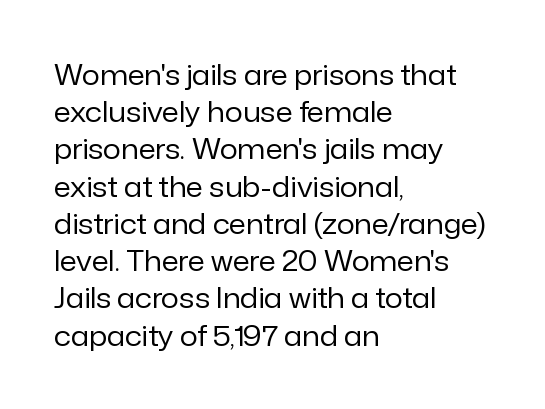
{"serif": "no", "italic": "no", "bold": "no", "weight": "regular", "width": "normal", "stroke_contrast": "low", "x_height": "medium", "monospaced": "no", "underline": "no", "align": "left", "line_spacing": "normal", "line_spacing_ratio": 1.33, "letter_spacing": "normal", "letter_spacing_em": 0.0, "glyph_px": 28}
